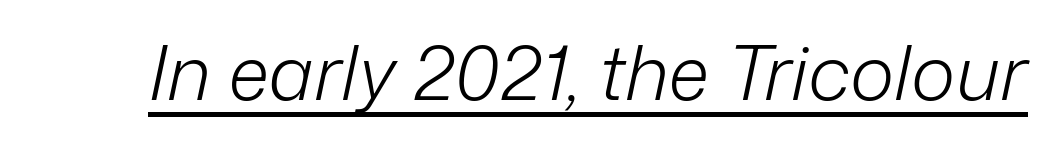
{"italic": "yes", "lean": "right", "slant_degrees": 12, "bold": "no", "weight": "light", "width": "normal", "stroke_contrast": "low", "x_height": "medium", "monospaced": "no", "underline": "yes", "letter_spacing": "normal", "letter_spacing_em": 0.0, "glyph_px": 76}
